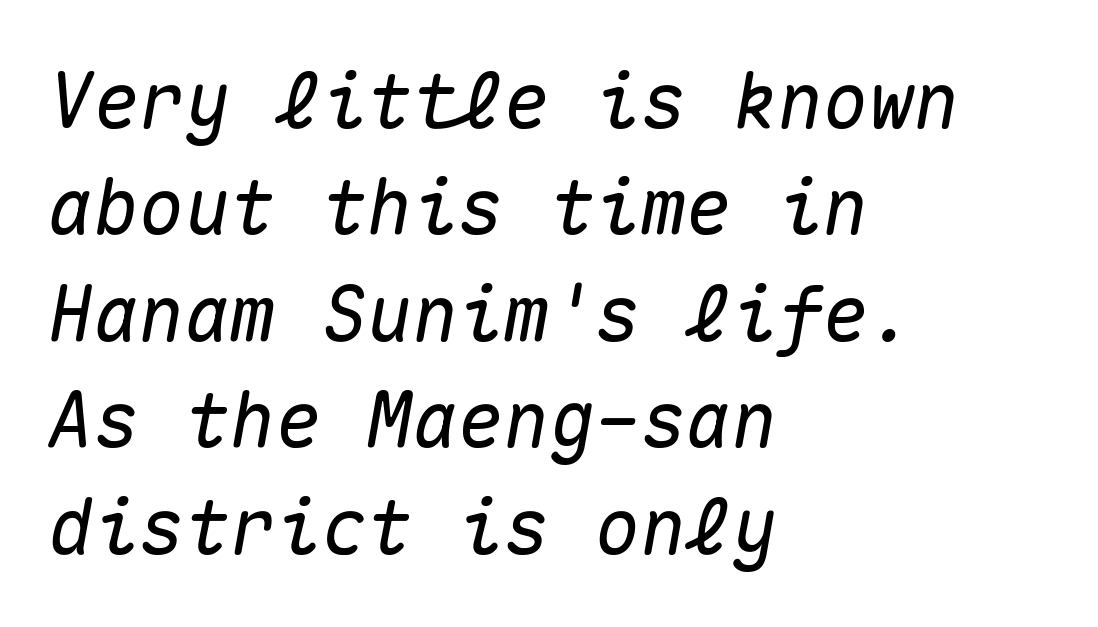
Monospaced: the letters line up in strict vertical columns. Beneath every word, the page is bare. Alignment: flush left. How are the letters spaced? Ordinarily, with no added tracking. Baseline-to-baseline distance is the conventional proportion of letter height.
